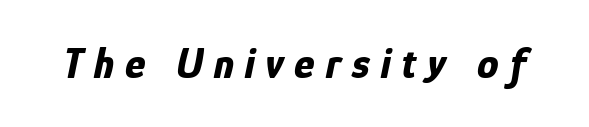
The image shows 43 px bold, condensed type, italic (leaning right); set unusually wide letter spacing (+0.25 em), not underlined; low stroke contrast and a medium x-height.
